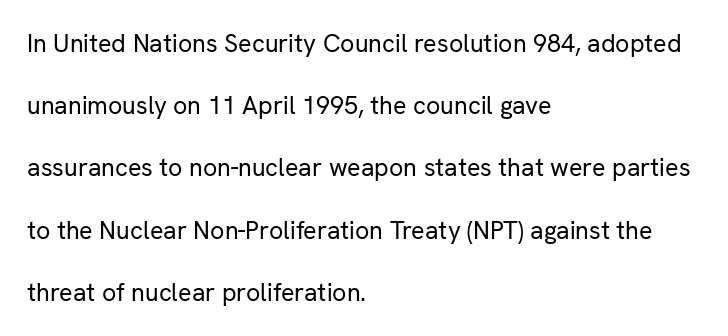
The weight tops out at a normal text grade. Tracking value appears to be zero — textbook default spacing. Is the block centered? No — it sits flush against the left margin. Type without underlining.
